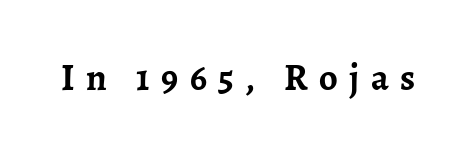
Q: Is the text bold? A: Yes.
Q: Is the text italic (slanted)? A: No, it is upright.
Q: Is the typeface a serif or a sans-serif typeface? A: Serif.
Q: Is the text underlined? A: No.
Q: Is the spacing between letters normal or unusually wide? A: Unusually wide.
Q: Width (condensed, normal, or wide)? A: Normal.
Q: Stroke contrast? A: Low.
Q: x-height? A: Medium.
Q: Monospaced? A: No.
